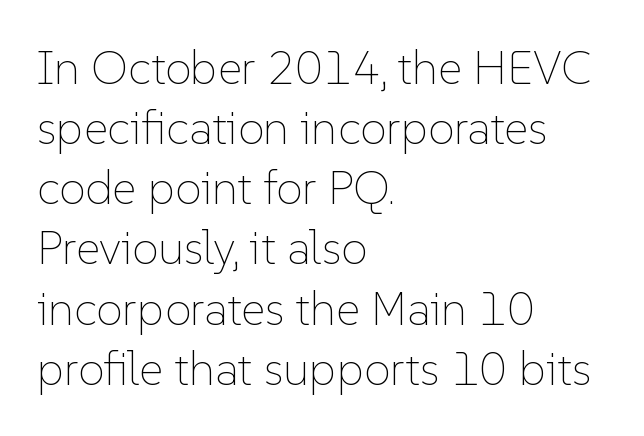
{"italic": "no", "bold": "no", "weight": "thin", "width": "normal", "stroke_contrast": "low", "x_height": "medium", "monospaced": "no", "underline": "no", "align": "left", "line_spacing": "normal", "line_spacing_ratio": 1.28, "letter_spacing": "normal", "letter_spacing_em": 0.0, "glyph_px": 47}
